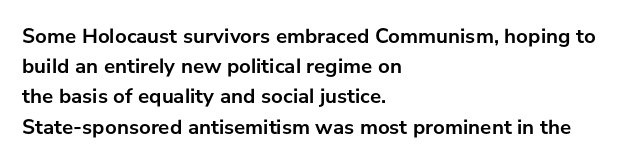
{"italic": "no", "bold": "yes", "underline": "no", "align": "left", "line_spacing": "normal", "line_spacing_ratio": 1.44, "letter_spacing": "normal", "letter_spacing_em": 0.0, "glyph_px": 21}
